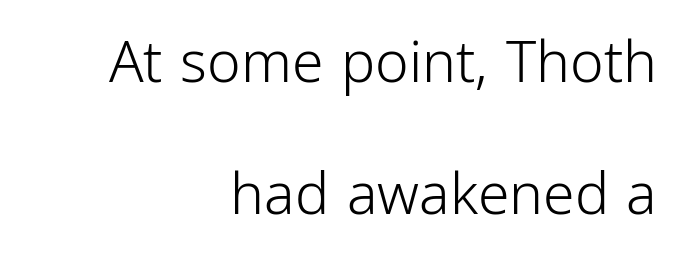
These lines stand farther apart than default settings would place them. The lines in this sample share a right terminus and differ only in where they begin. A typesetter would mark this as roman, not italic. Decoration check: the copy has no underline. Stroke thickness stays within the range of a standard reading face or lighter. Observe the absence of serifs on each vertical stroke in this sample.
